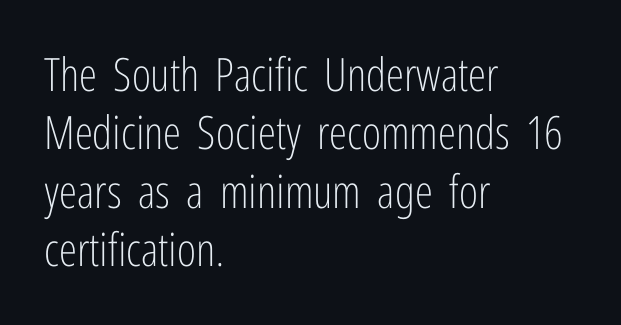
Q: Is the text bold? A: No.
Q: Is the text italic (slanted)? A: No, it is upright.
Q: Is the typeface a serif or a sans-serif typeface? A: Sans-serif.
Q: Is the text underlined? A: No.
Q: How is the paragraph aligned? A: Left-aligned.
Q: Is the spacing between letters normal or unusually wide? A: Normal.
Q: Is the spacing between lines tight, normal or loose? A: Normal.
Q: Width (condensed, normal, or wide)? A: Condensed.
Q: Stroke contrast? A: Low.
Q: x-height? A: Medium.
Q: Monospaced? A: No.
